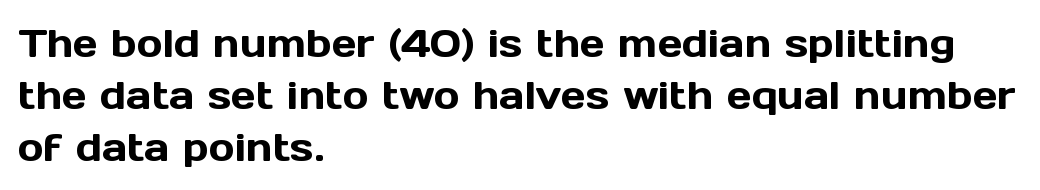
{"serif": "no", "italic": "no", "width": "normal", "x_height": "medium", "monospaced": "no", "underline": "no", "align": "left", "line_spacing": "normal", "line_spacing_ratio": 1.33, "letter_spacing": "normal", "letter_spacing_em": 0.0, "glyph_px": 39}
